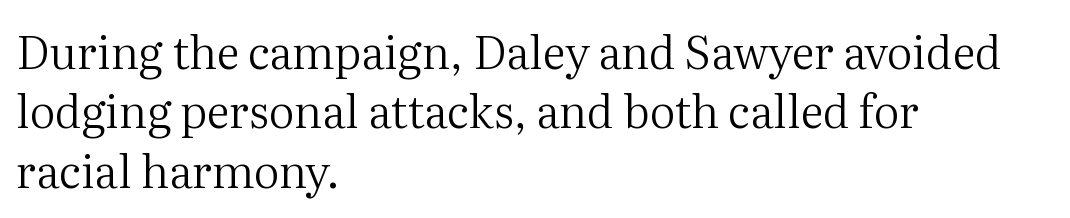
Q: Is the text bold? A: No.
Q: Is the text italic (slanted)? A: No, it is upright.
Q: Is the typeface a serif or a sans-serif typeface? A: Serif.
Q: Is the text underlined? A: No.
Q: How is the paragraph aligned? A: Left-aligned.
Q: Is the spacing between letters normal or unusually wide? A: Normal.
Q: Is the spacing between lines tight, normal or loose? A: Normal.
Q: Width (condensed, normal, or wide)? A: Normal.
Q: Stroke contrast? A: Medium.
Q: x-height? A: Medium.
Q: Monospaced? A: No.
